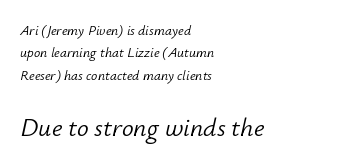
Each line starts at the same left margin while the right side varies. Here the second block reads like a headline and the first like body copy. These lines keep a tight, regular rhythm from letter to letter. Each stroke keeps to a modest, everyday thickness or less. The passage shown leans; its letterforms are oblique.
